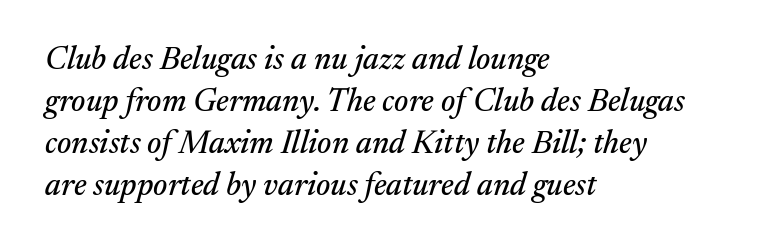
Honestly, the row spacing looks completely unremarkable. Observe the serifs anchoring each vertical stroke in this sample. If you drew a ruler down the left edge, every line would touch it. Has an underline been added? It has not.
